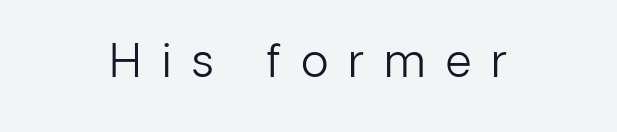
Q: Is the text bold? A: No.
Q: Is the text italic (slanted)? A: No, it is upright.
Q: Is the typeface a serif or a sans-serif typeface? A: Sans-serif.
Q: Is the text underlined? A: No.
Q: How is the paragraph aligned? A: Centered.
Q: Is the spacing between letters normal or unusually wide? A: Unusually wide.
Q: Width (condensed, normal, or wide)? A: Normal.
Q: Stroke contrast? A: Low.
Q: x-height? A: Medium.
Q: Monospaced? A: No.
